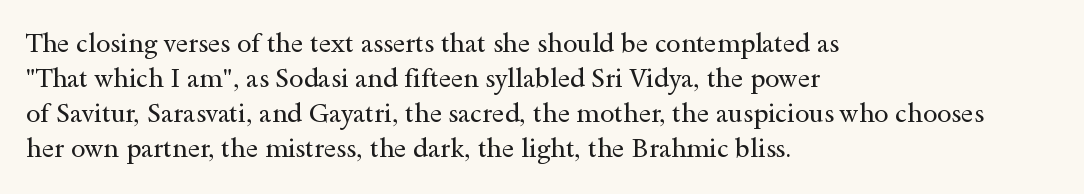
The strip under each line holds only bare page. Short note: letters normally spaced. The axis of the letterforms is exactly vertical. Line spacing here is normal. The rendering anchors every line to the left-hand side.
